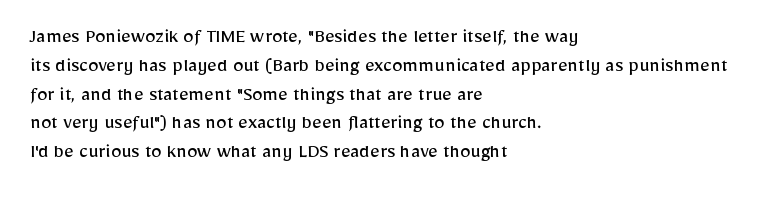
Q: Is the text bold? A: No.
Q: Is the text italic (slanted)? A: No, it is upright.
Q: Is the text underlined? A: No.
Q: How is the paragraph aligned? A: Left-aligned.
Q: Is the spacing between letters normal or unusually wide? A: Normal.
Q: Is the spacing between lines tight, normal or loose? A: Normal.
